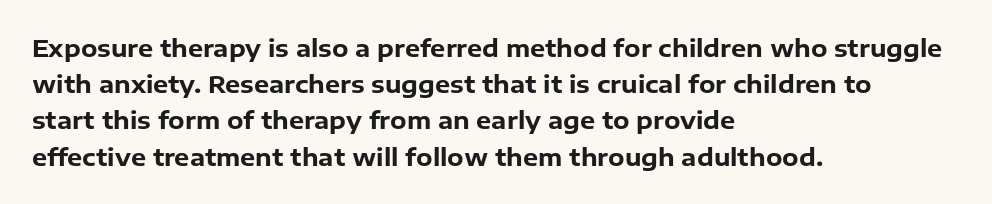
The vertical gap from one line to the next is medium. In terms of posture, this sample is upright. Look at the stroke-to-counter ratio: heavy, a bold. Clear beneath every line of the passage. Casual observation: everything's shoved over to the left. You could call the tracking neutral — neither tight nor loose.
